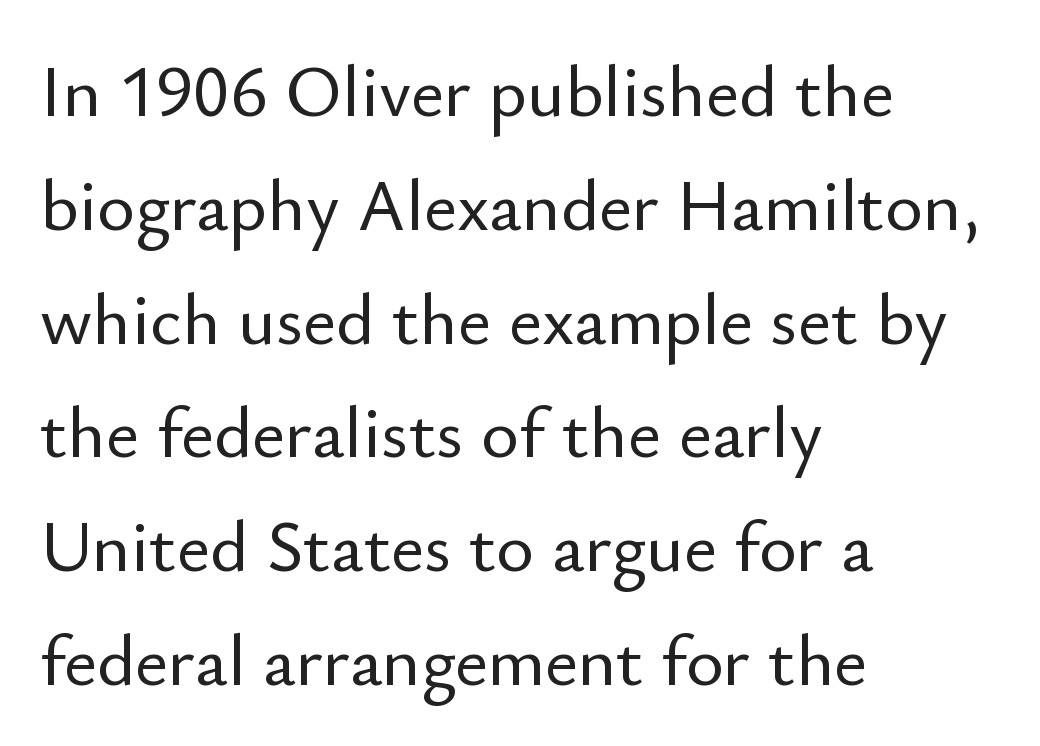
{"serif": "no", "italic": "no", "width": "normal", "stroke_contrast": "low", "x_height": "small", "monospaced": "no", "underline": "no", "align": "left", "line_spacing": "normal", "line_spacing_ratio": 1.58, "letter_spacing": "normal", "letter_spacing_em": 0.0, "glyph_px": 72}
